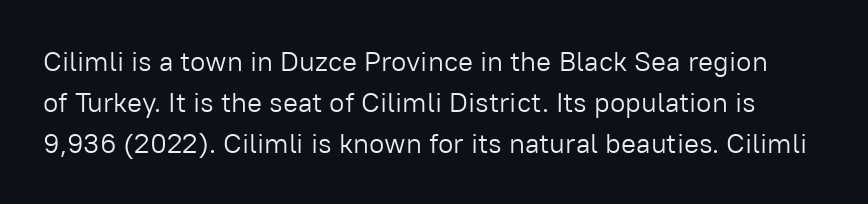
Notice how descenders clear the ascenders below comfortably — that's standard leading. Words float on clear page, feet unadorned. Weight: not bold — regular or lighter. These lines are composed in type without serifs. Compared with typical body copy, the letter spacing here is the same.
